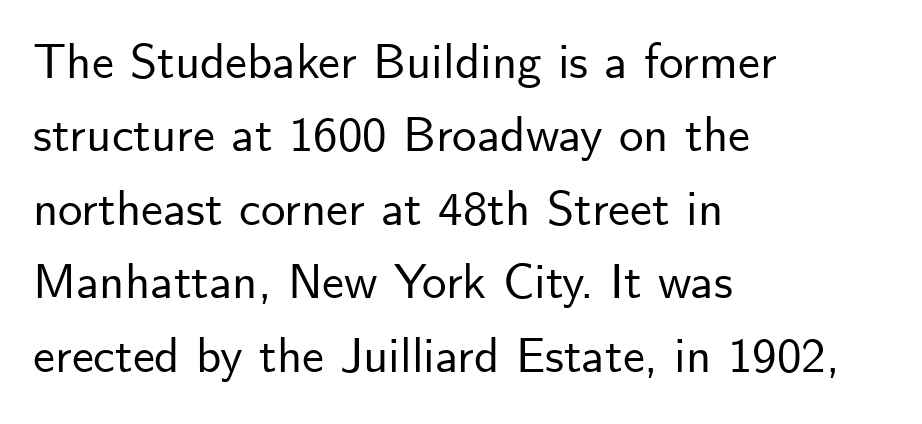
The image shows 49 px sans-serif type, upright; set left-aligned, normal line spacing (1.5x), normal letter spacing, not underlined; low stroke contrast and a small x-height.
